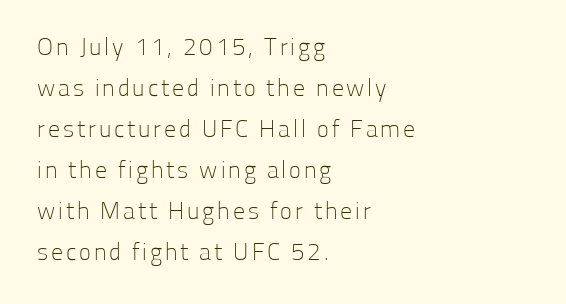
Q: Is the text bold? A: No.
Q: Is the text italic (slanted)? A: No, it is upright.
Q: Is the text underlined? A: No.
Q: How is the paragraph aligned? A: Left-aligned.
